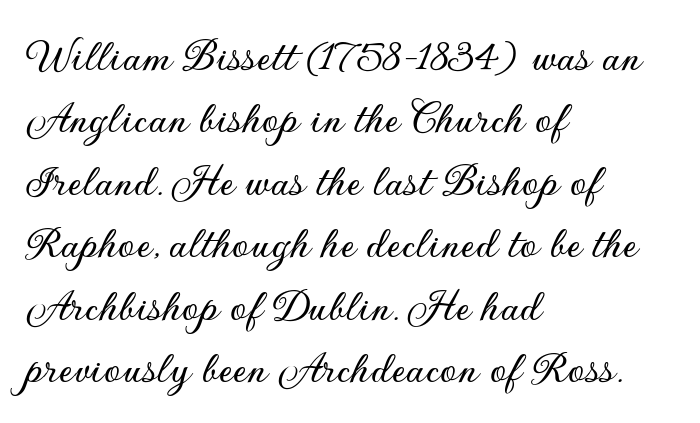
Leading: standard. Think of a printed novel: that variable character pitch is what you see here. Horizontal alignment here is leftward, the default for most running prose. Letter spacing: default. The typeface chosen for these lines omits serifs.
